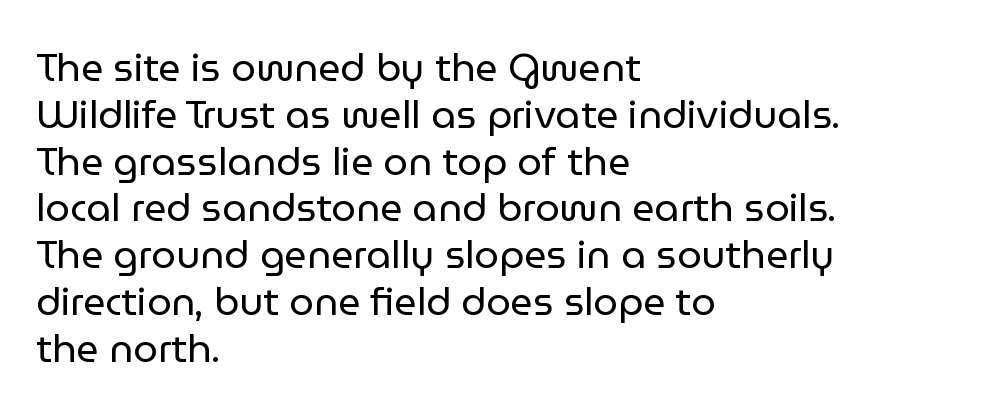
Q: Is the text bold? A: No.
Q: Is the text italic (slanted)? A: No, it is upright.
Q: Is the typeface a serif or a sans-serif typeface? A: Sans-serif.
Q: Is the text underlined? A: No.
Q: How is the paragraph aligned? A: Left-aligned.
Q: Is the spacing between letters normal or unusually wide? A: Normal.
Q: Width (condensed, normal, or wide)? A: Normal.
Q: Stroke contrast? A: Low.
Q: x-height? A: Medium.
Q: Monospaced? A: No.
